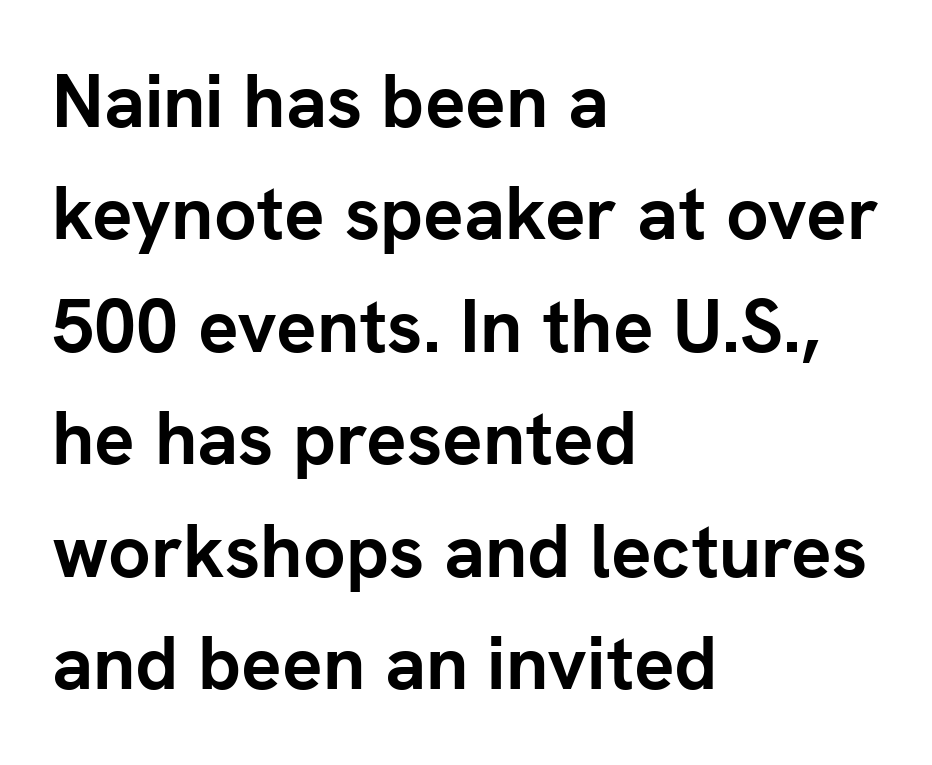
The image shows 75 px semibold sans-serif type, upright; set left-aligned, normal line spacing (1.5x), normal letter spacing, not underlined; low stroke contrast and a medium x-height.
